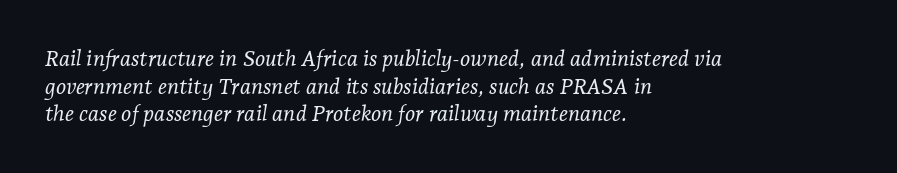
The image shows 22 px text type, italic (leaning right); set left-aligned, normal line spacing (1.26x), normal letter spacing, not underlined.
